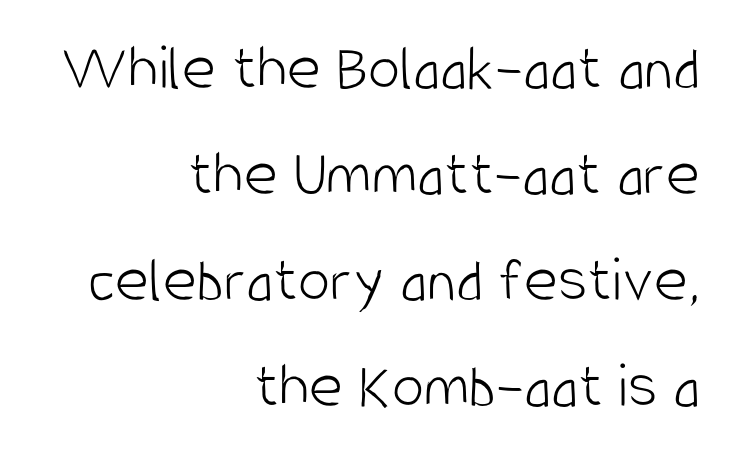
Q: Is the text bold? A: No.
Q: Is the text italic (slanted)? A: No, it is upright.
Q: Is the typeface a serif or a sans-serif typeface? A: Sans-serif.
Q: Is the text underlined? A: No.
Q: How is the paragraph aligned? A: Right-aligned.
Q: Is the spacing between letters normal or unusually wide? A: Normal.
Q: Is the spacing between lines tight, normal or loose? A: Normal.
Q: Width (condensed, normal, or wide)? A: Condensed.
Q: Stroke contrast? A: Low.
Q: x-height? A: Large.
Q: Monospaced? A: No.
